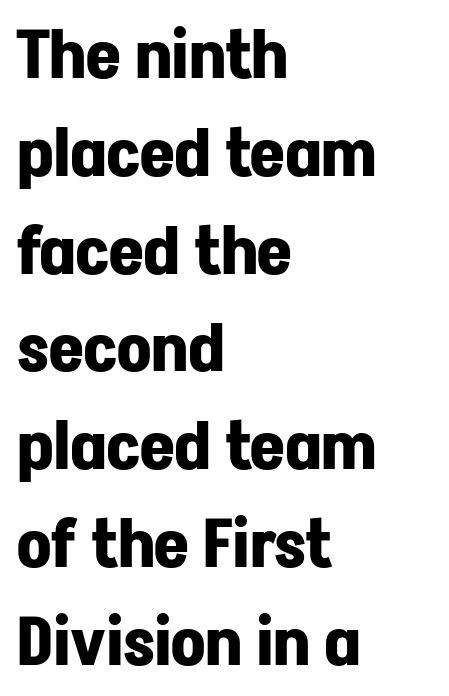
The image shows 67 px bold sans-serif type, upright; set left-aligned, normal line spacing (1.46x), normal letter spacing, not underlined; low stroke contrast and a medium x-height.
